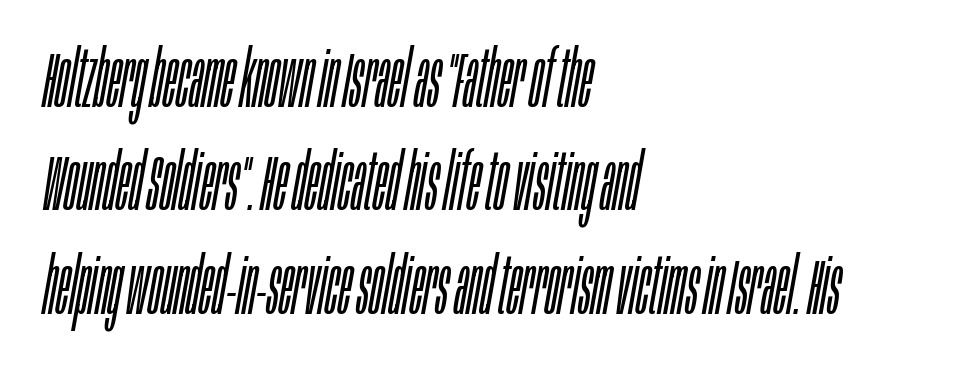
Q: Is the text bold? A: No.
Q: Is the text italic (slanted)? A: Yes, it leans right by about 10 degrees.
Q: Is the text underlined? A: No.
Q: How is the paragraph aligned? A: Left-aligned.
Q: Is the spacing between letters normal or unusually wide? A: Normal.
Q: Is the spacing between lines tight, normal or loose? A: Normal.
Q: Width (condensed, normal, or wide)? A: Condensed.
Q: Stroke contrast? A: Low.
Q: x-height? A: Large.
Q: Monospaced? A: No.
